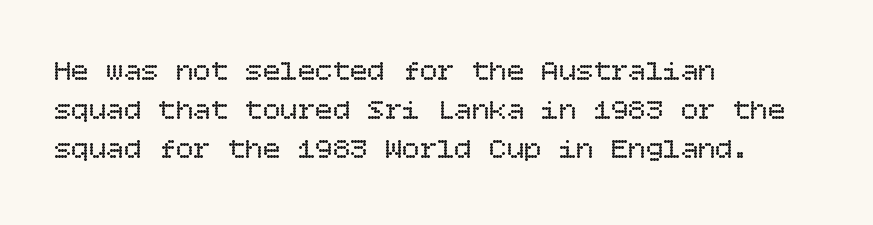
Q: Is the text bold? A: No.
Q: Is the text italic (slanted)? A: No, it is upright.
Q: Is the text underlined? A: No.
Q: How is the paragraph aligned? A: Left-aligned.
Q: Is the spacing between letters normal or unusually wide? A: Normal.
Q: Is the spacing between lines tight, normal or loose? A: Normal.
Q: Width (condensed, normal, or wide)? A: Normal.
Q: Stroke contrast? A: Low.
Q: x-height? A: Large.
